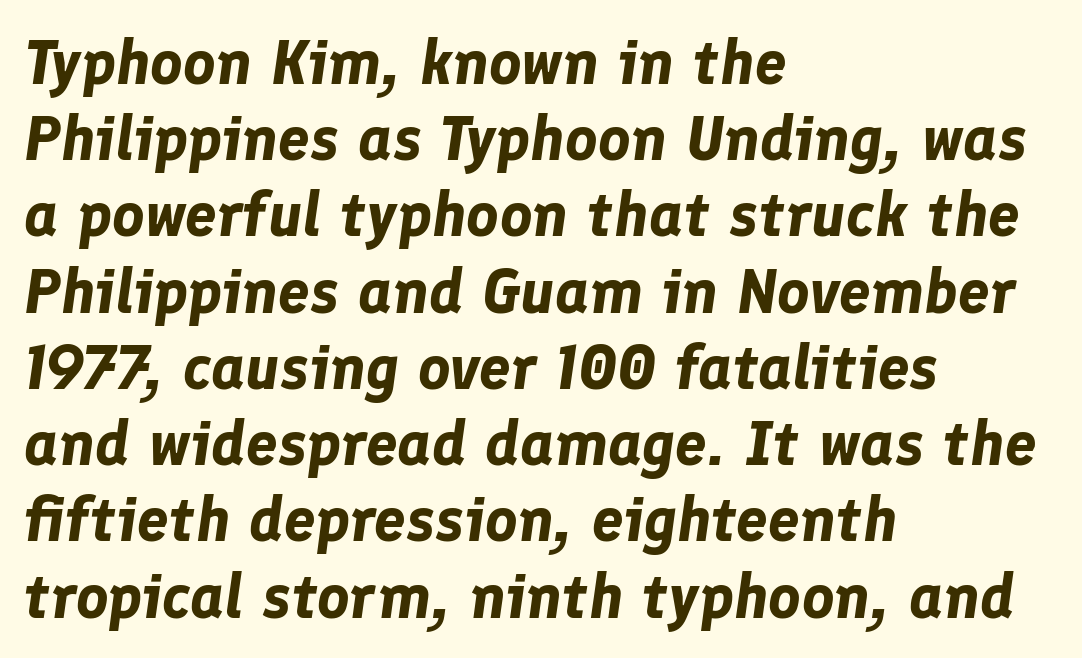
The rendering uses natural spacing where letterforms have individual widths. The face used here has the dense, thick strokes of a bold. Where is the straight margin? On the left. Between one letter and the next there's only the usual sliver of space. A typesetter would mark this as italic.
